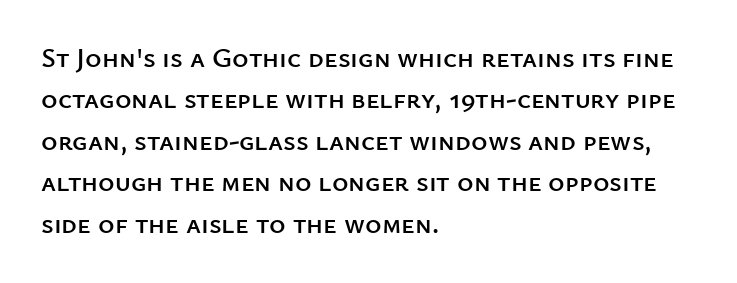
Q: Is the text italic (slanted)? A: No, it is upright.
Q: Is the typeface a serif or a sans-serif typeface? A: Sans-serif.
Q: Is the text underlined? A: No.
Q: How is the paragraph aligned? A: Left-aligned.
Q: Is the spacing between letters normal or unusually wide? A: Normal.
Q: Is the spacing between lines tight, normal or loose? A: Normal.
Q: Width (condensed, normal, or wide)? A: Normal.
Q: Stroke contrast? A: Low.
Q: x-height? A: Medium.
Q: Monospaced? A: No.
